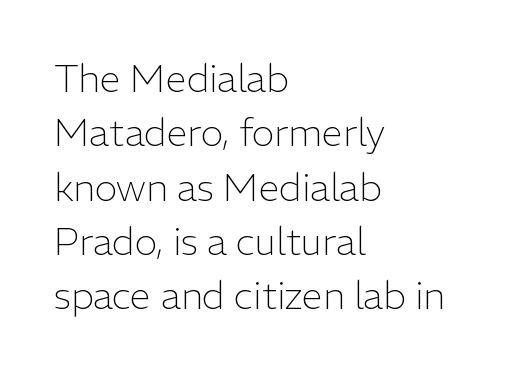
Reading down the block, your eye returns to a fixed left position each line. Horizontal bands of white between lines are of average thickness. Think of a printed novel: that variable character pitch is what you see here. Style check: upright. A sans-serif font was chosen for this passage.
